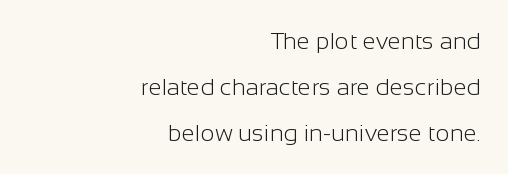
{"italic": "no", "bold": "no", "underline": "no", "align": "right", "line_spacing": "loose", "line_spacing_ratio": 1.91, "letter_spacing": "normal", "letter_spacing_em": 0.0, "glyph_px": 24}
